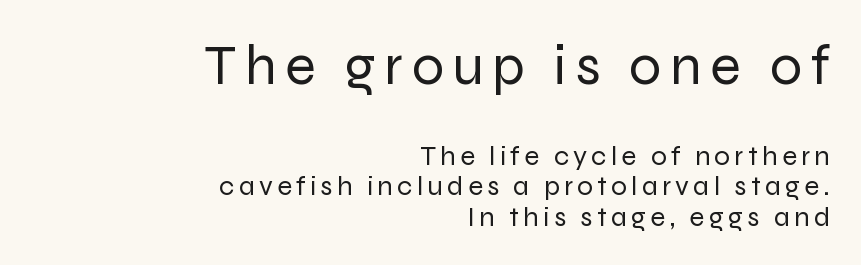
The image shows 57 px regular-weight sans-serif type, upright; set right-aligned, tight line spacing (1.09x), not underlined; the first (top) block is 2.04x larger; low stroke contrast and a medium x-height.
